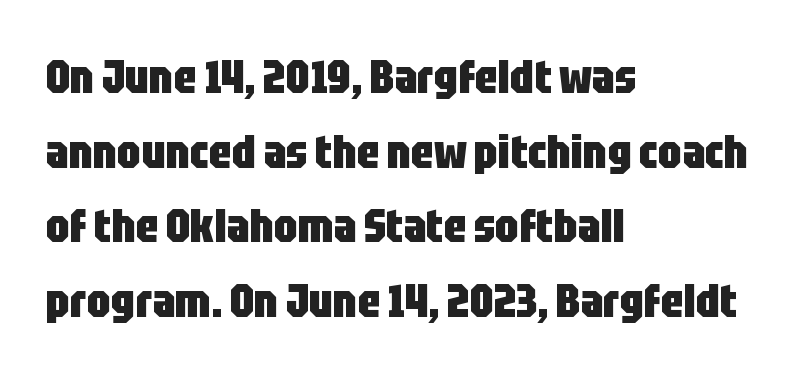
The image shows 47 px heavy, condensed sans-serif type, upright; set left-aligned, normal line spacing (1.59x), normal letter spacing, not underlined; low stroke contrast and a large x-height.
